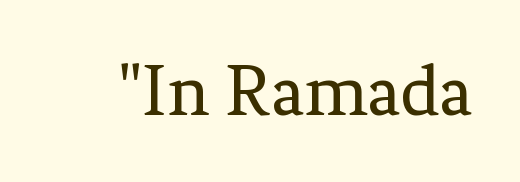
Q: Is the text bold? A: No.
Q: Is the text italic (slanted)? A: No, it is upright.
Q: Is the typeface a serif or a sans-serif typeface? A: Serif.
Q: Is the text underlined? A: No.
Q: Is the spacing between letters normal or unusually wide? A: Normal.
Q: Width (condensed, normal, or wide)? A: Normal.
Q: Stroke contrast? A: Low.
Q: x-height? A: Medium.
Q: Monospaced? A: No.
